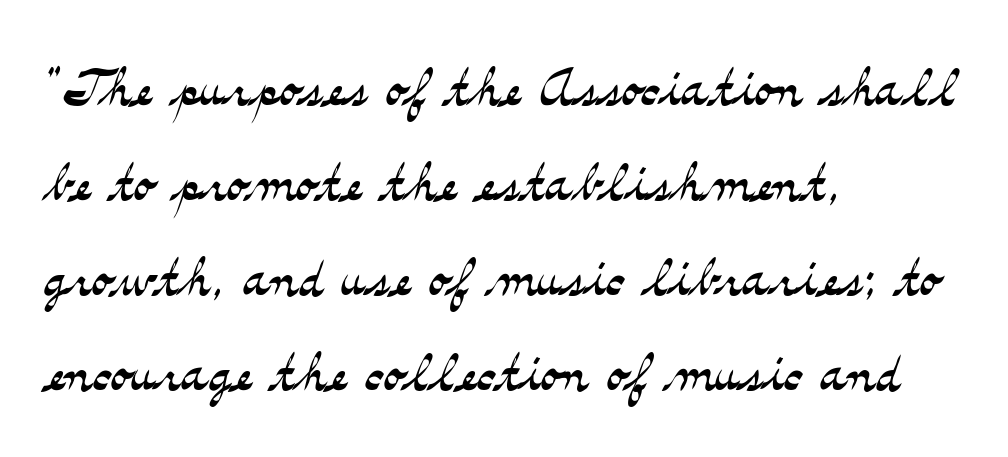
{"serif": "yes", "bold": "no", "weight": "light", "width": "wide", "stroke_contrast": "medium", "x_height": "small", "monospaced": "no", "underline": "no", "align": "left", "line_spacing": "normal", "line_spacing_ratio": 1.32, "letter_spacing": "normal", "letter_spacing_em": 0.0, "glyph_px": 72}
